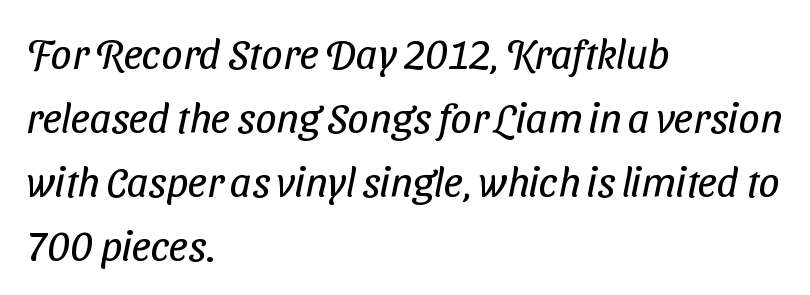
The image shows 42 px regular-weight, condensed sans-serif type; set left-aligned, normal line spacing (1.52x), normal letter spacing, not underlined; low stroke contrast and a medium x-height.
